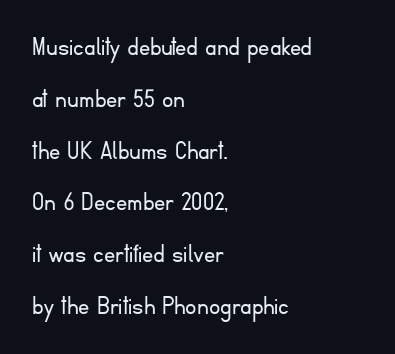
The passage shown is typeset with a sans-serif family. The font sits on the lighter half of the weight spectrum, regular included. Type without underlining. Line starts are locked; line ends wander. Students, note that the glyphs here touch the page at normal intervals.
